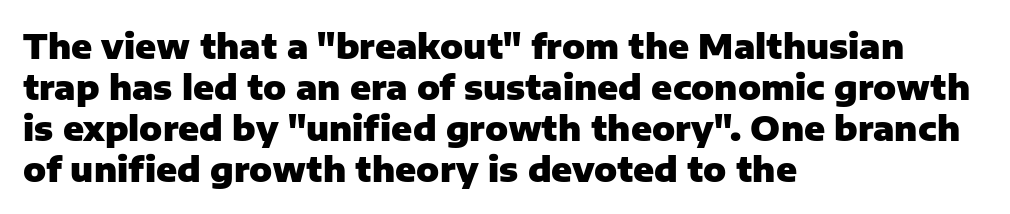
The image shows 34 px heavy sans-serif type, upright; set left-aligned, line spacing 1.21x, normal letter spacing, not underlined; low stroke contrast and a medium x-height.
